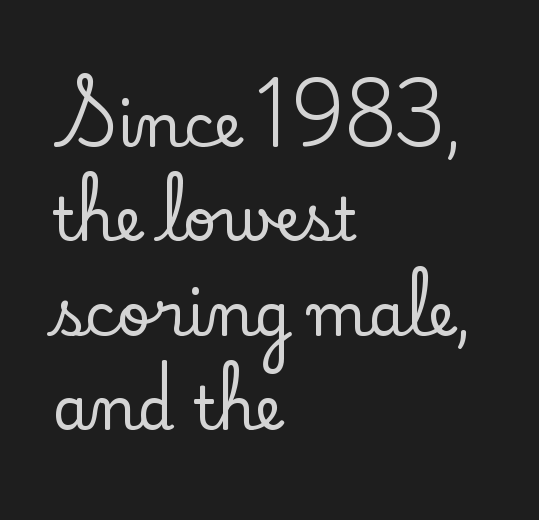
Regular leading. Nothing unusual about the tracking: characters are spaced as the font intends. Examine the stroke ends and you'll spot serifs. Posture: straight, roman, zero tilt.
